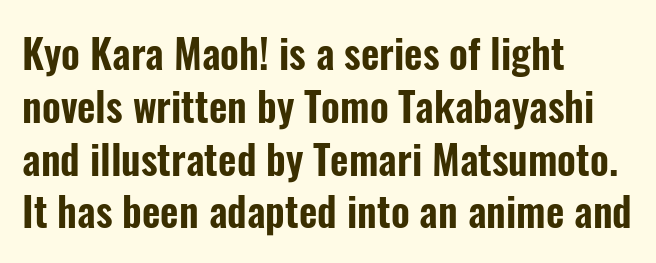
{"serif": "no", "italic": "no", "width": "condensed", "stroke_contrast": "low", "x_height": "medium", "monospaced": "no", "underline": "no", "align": "left", "line_spacing": "normal", "line_spacing_ratio": 1.32, "letter_spacing": "normal", "letter_spacing_em": 0.0, "glyph_px": 40}
